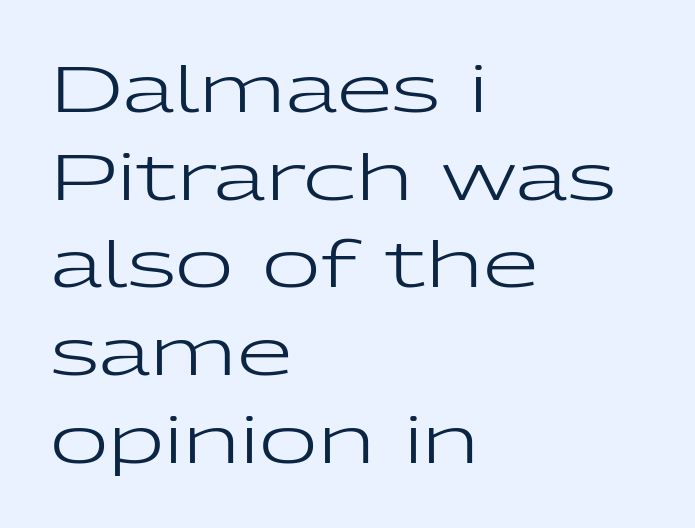
Q: Is the text bold? A: No.
Q: Is the text italic (slanted)? A: No, it is upright.
Q: Is the typeface a serif or a sans-serif typeface? A: Sans-serif.
Q: Is the text underlined? A: No.
Q: How is the paragraph aligned? A: Left-aligned.
Q: Is the spacing between letters normal or unusually wide? A: Normal.
Q: Is the spacing between lines tight, normal or loose? A: Normal.
Q: Width (condensed, normal, or wide)? A: Wide.
Q: Stroke contrast? A: Low.
Q: x-height? A: Medium.
Q: Monospaced? A: No.
